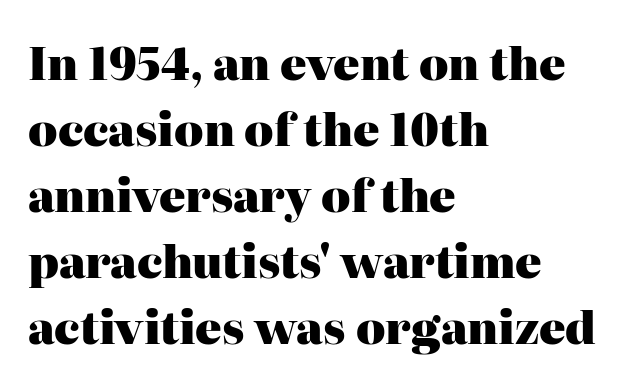
Does extra space separate the letters? No, they use regular spacing. The typeface chosen for these lines features serifs. Has an underline been added? It has not. The passage shown is emphatically bold. This sample has the flowing, uneven cadence of proportional lettering. Teacher's note: observe the even left margin — that is flush-left alignment.
